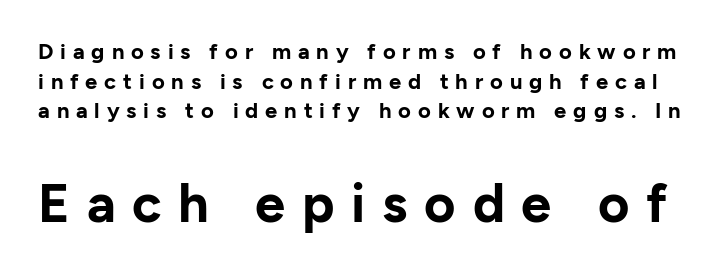
The image shows 54 px bold sans-serif type, upright; set normal line spacing (1.35x), unusually wide letter spacing (+0.31 em), not underlined; the second (bottom) block is 2.45x larger; low stroke contrast and a medium x-height.
